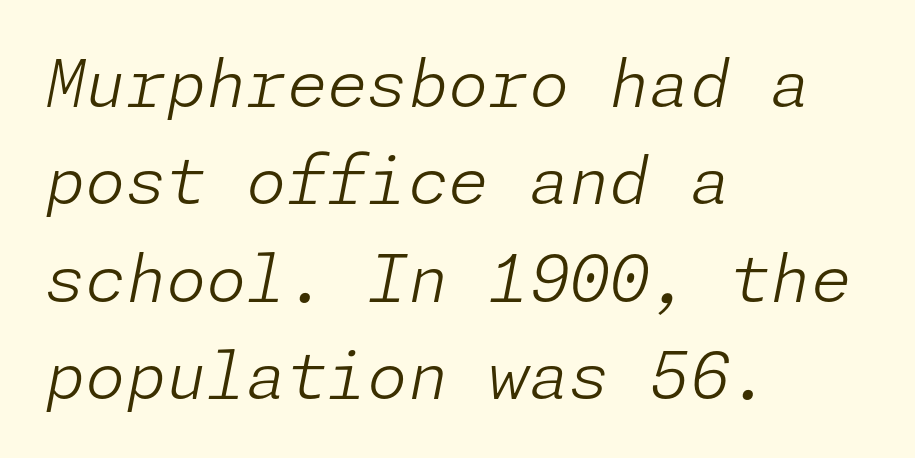
Q: Is the text bold? A: No.
Q: Is the text italic (slanted)? A: Yes, it leans right by about 11 degrees.
Q: Is the text underlined? A: No.
Q: How is the paragraph aligned? A: Left-aligned.
Q: Is the spacing between letters normal or unusually wide? A: Normal.
Q: Is the spacing between lines tight, normal or loose? A: Normal.
Q: Width (condensed, normal, or wide)? A: Normal.
Q: Stroke contrast? A: Low.
Q: x-height? A: Medium.
